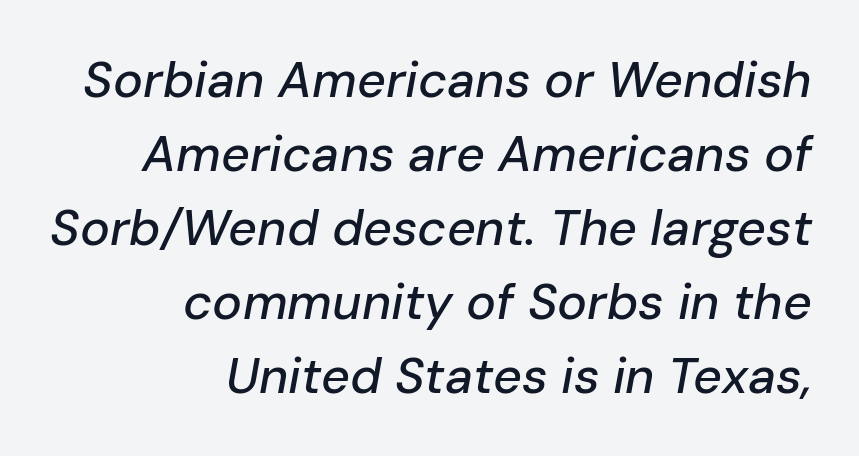
The zone under the glyphs is completely vacant. Is this a fixed-width face? No — the glyphs have proportional, varying widths. There's an unmistakable incline to the writing here. The text block is weighted toward the right margin, trailing off unevenly leftward.
